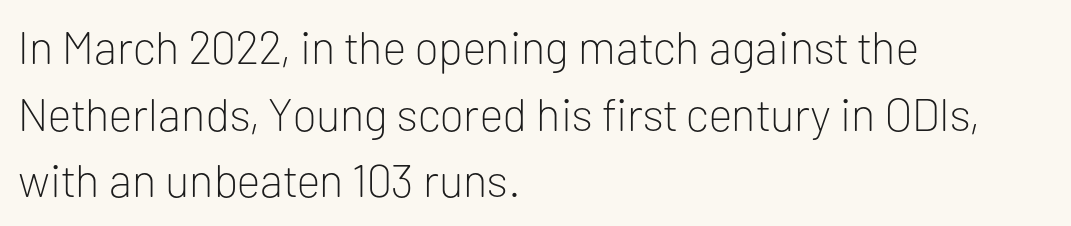
{"serif": "no", "italic": "no", "bold": "no", "weight": "light", "width": "normal", "stroke_contrast": "low", "x_height": "medium", "monospaced": "no", "underline": "no", "align": "left", "line_spacing": "normal", "line_spacing_ratio": 1.45, "letter_spacing": "normal", "letter_spacing_em": 0.0, "glyph_px": 46}
